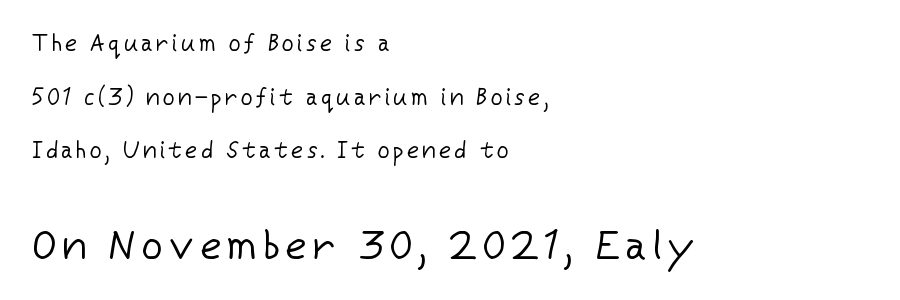
The image shows 41 px regular-weight sans-serif type, upright; set left-aligned, loose line spacing (2.33x), not underlined; the second (bottom) block is 1.78x larger; low stroke contrast and a medium x-height.
